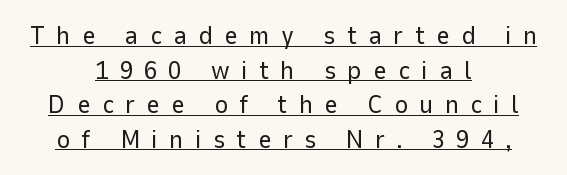
Q: Is the text bold? A: No.
Q: Is the text italic (slanted)? A: No, it is upright.
Q: Is the text underlined? A: Yes.
Q: How is the paragraph aligned? A: Centered.
Q: Is the spacing between letters normal or unusually wide? A: Unusually wide.
Q: Is the spacing between lines tight, normal or loose? A: Normal.
